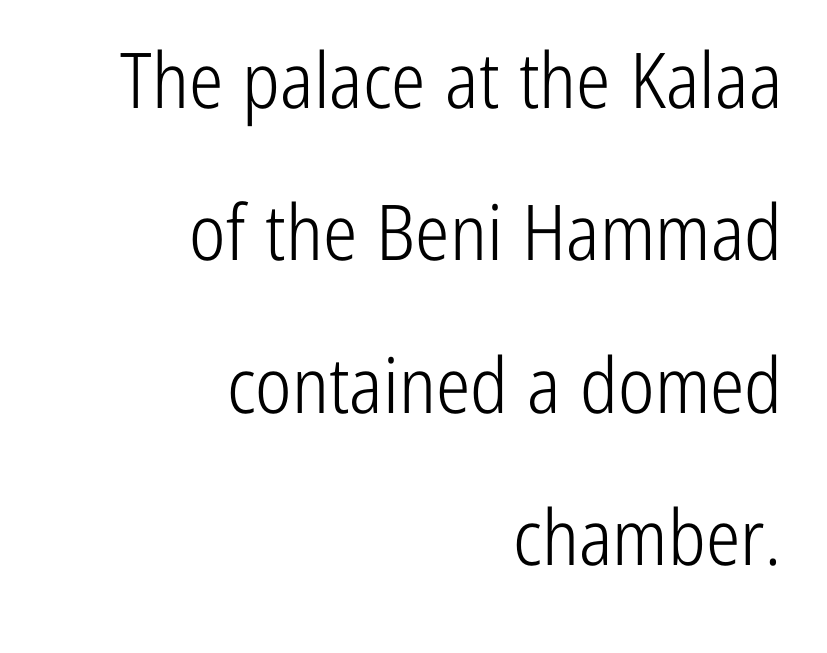
The image shows 77 px light, condensed sans-serif type, upright; set right-aligned, loose line spacing (1.98x), normal letter spacing, not underlined; low stroke contrast and a medium x-height.
